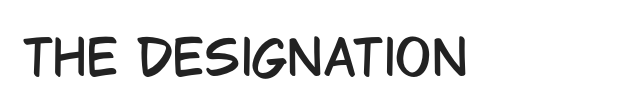
{"serif": "no", "italic": "no", "width": "condensed", "stroke_contrast": "low", "x_height": "large", "monospaced": "no", "underline": "no", "align": "left", "letter_spacing": "normal", "letter_spacing_em": 0.0, "glyph_px": 48}
